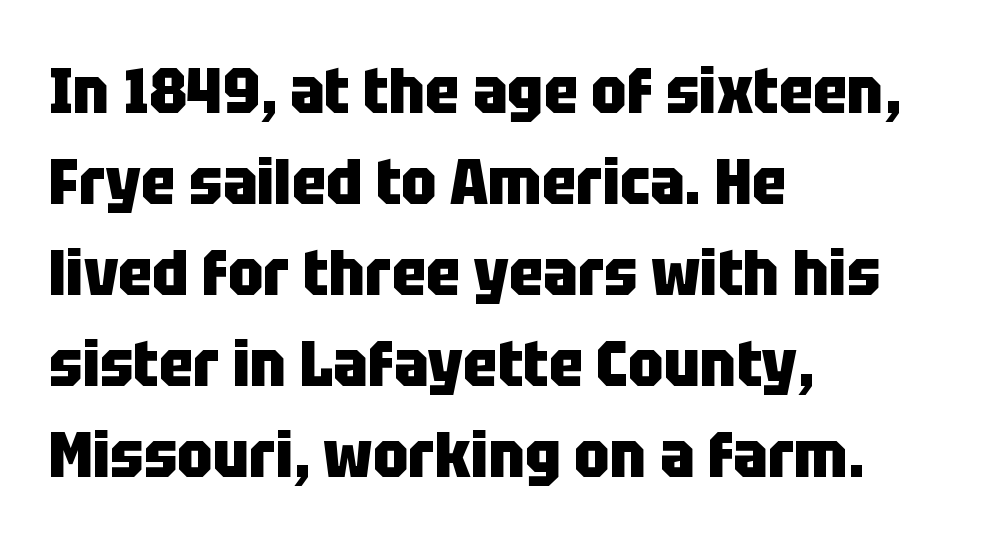
The image shows 64 px heavy, condensed sans-serif type, upright; set left-aligned, normal line spacing (1.42x), normal letter spacing, not underlined; low stroke contrast and a large x-height.
